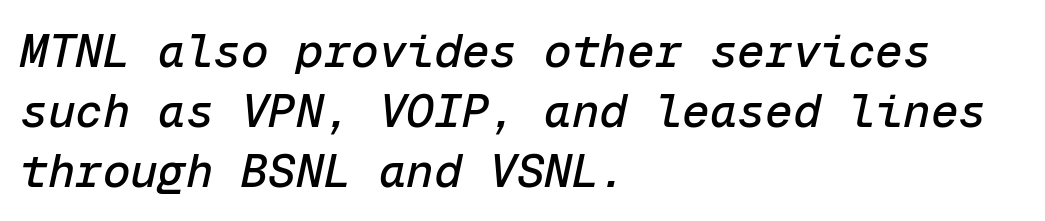
Q: Is the text italic (slanted)? A: Yes, it leans right by about 12 degrees.
Q: Is the text underlined? A: No.
Q: How is the paragraph aligned? A: Left-aligned.
Q: Is the spacing between letters normal or unusually wide? A: Normal.
Q: Is the spacing between lines tight, normal or loose? A: Normal.
Q: Width (condensed, normal, or wide)? A: Normal.
Q: Stroke contrast? A: Low.
Q: x-height? A: Medium.
Q: Monospaced? A: Yes.
